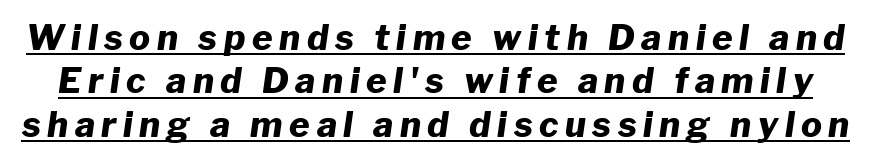
This is heavy type, rendered in bold. Compared with undecorated copy, this sample adds a rule below the words. When letters slant like this, we call the style italic. This sample has the flowing, uneven cadence of proportional lettering.
